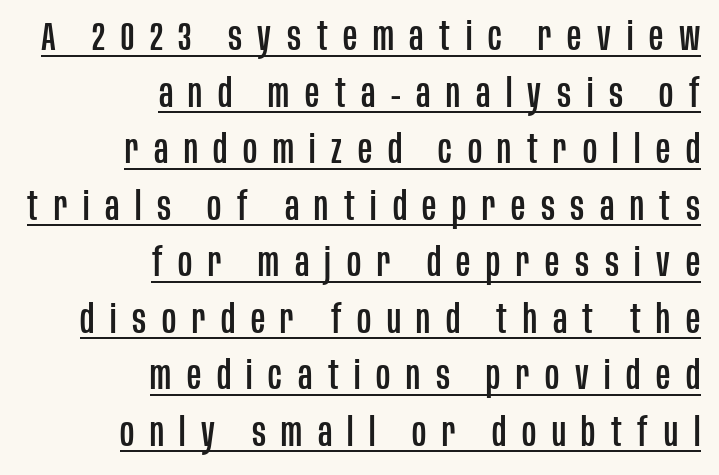
Q: Is the text italic (slanted)? A: No, it is upright.
Q: Is the typeface a serif or a sans-serif typeface? A: Sans-serif.
Q: Is the text underlined? A: Yes.
Q: How is the paragraph aligned? A: Right-aligned.
Q: Is the spacing between letters normal or unusually wide? A: Unusually wide.
Q: Is the spacing between lines tight, normal or loose? A: Normal.
Q: Width (condensed, normal, or wide)? A: Condensed.
Q: Stroke contrast? A: Low.
Q: x-height? A: Large.
Q: Monospaced? A: No.
